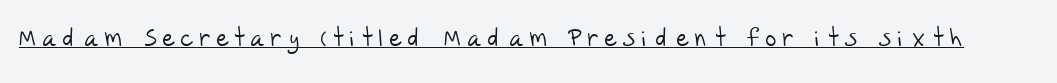
{"bold": "no", "underline": "yes", "letter_spacing": "wide", "letter_spacing_em": 0.29, "glyph_px": 24}
